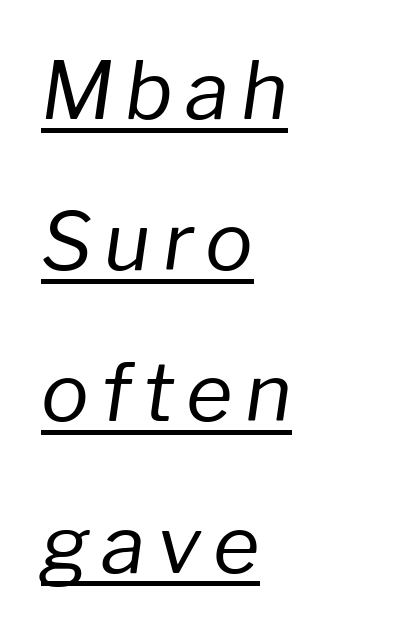
{"italic": "yes", "lean": "right", "slant_degrees": 8, "bold": "no", "weight": "regular", "width": "normal", "stroke_contrast": "low", "x_height": "medium", "monospaced": "no", "underline": "yes", "align": "left", "line_spacing_ratio": 1.89, "glyph_px": 80}
